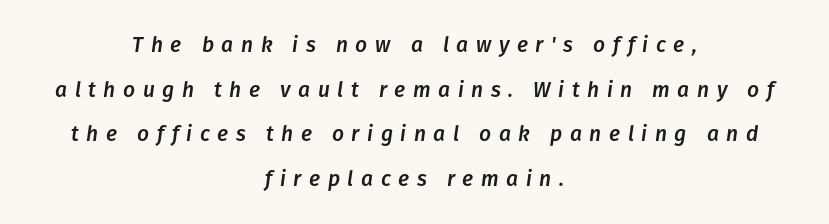
{"italic": "yes", "lean": "right", "slant_degrees": 8, "underline": "no", "align": "center", "line_spacing": "loose", "line_spacing_ratio": 2.12, "letter_spacing": "wide", "letter_spacing_em": 0.36, "glyph_px": 21}
